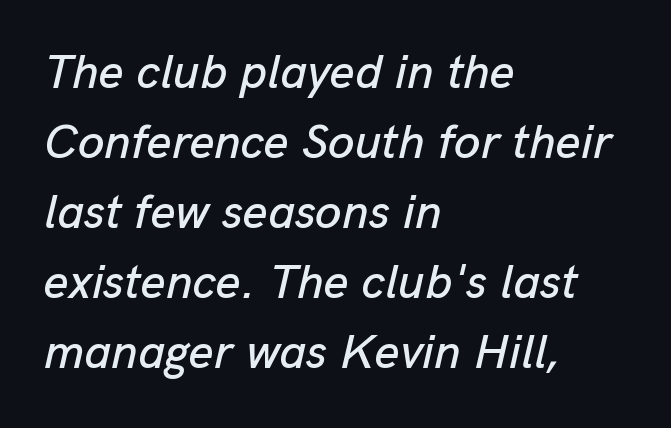
The image shows 48 px text type, italic (leaning right); set left-aligned, normal line spacing (1.46x), normal letter spacing, not underlined; low stroke contrast and a medium x-height.
